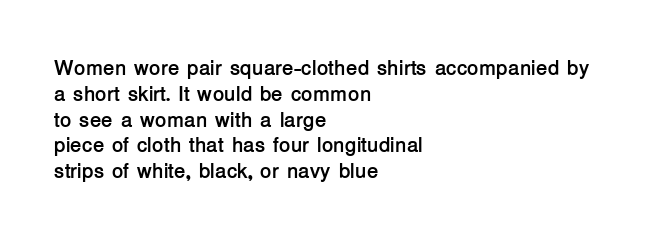
The letters stand upright; this is a roman face. Every row of glyphs begins at an identical x-position on the left. Between one letter and the next there's only the usual sliver of space. Caption: bold face, heavy strokes.
